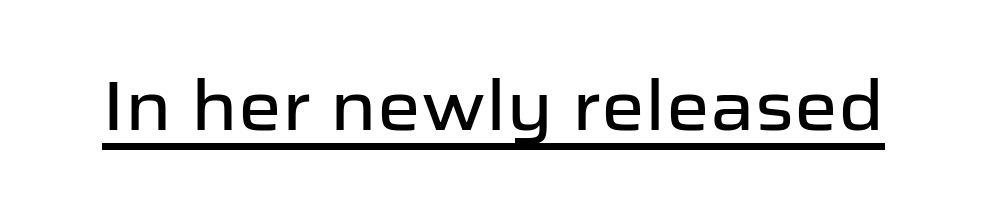
Q: Is the text italic (slanted)? A: No, it is upright.
Q: Is the typeface a serif or a sans-serif typeface? A: Sans-serif.
Q: Is the text underlined? A: Yes.
Q: Is the spacing between letters normal or unusually wide? A: Normal.
Q: Width (condensed, normal, or wide)? A: Normal.
Q: Stroke contrast? A: Low.
Q: x-height? A: Medium.
Q: Monospaced? A: No.
